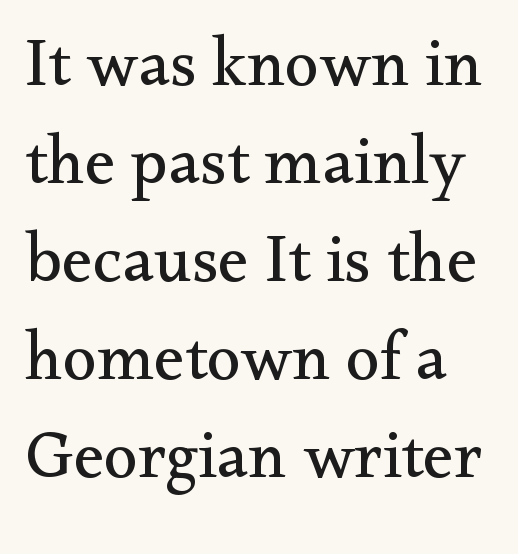
The image shows 69 px regular-weight serif type, upright; set normal line spacing (1.42x), normal letter spacing, not underlined; medium stroke contrast and a small x-height.
